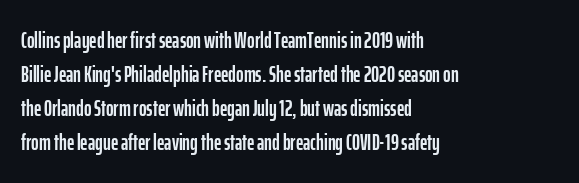
{"italic": "no", "underline": "no", "align": "left", "line_spacing": "normal", "line_spacing_ratio": 1.48, "letter_spacing": "normal", "letter_spacing_em": 0.0, "glyph_px": 23}
